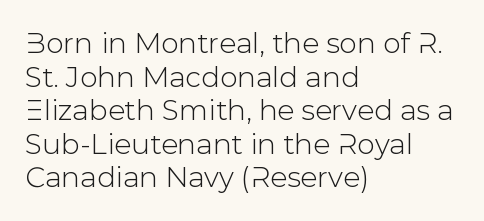
You could call the tracking neutral — neither tight nor loose. Each letter keeps its own natural width here, so spacing adapts to shape. The lettering holds an erect, upright posture throughout. Each row of text sits above clean, open space. Regarding serifs, this sample does without them. A classic flush-left, rag-right setting is used for this passage.
